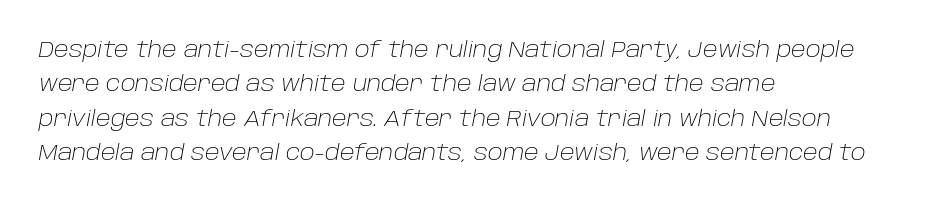
Observe the ordinary spacing: letters are neighbours, not strangers. Vertical spacing — default. Stem width sits at or under what a default text font uses. A typesetter would mark this as italic. Underlining? Definitely not there.
